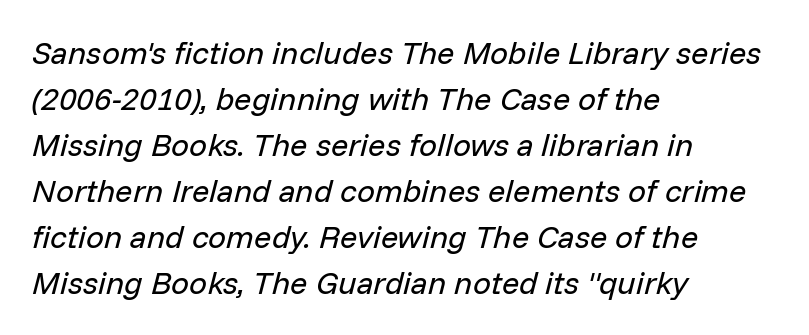
{"italic": "yes", "lean": "right", "slant_degrees": 14, "bold": "no", "weight": "regular", "width": "normal", "stroke_contrast": "low", "x_height": "medium", "monospaced": "no", "underline": "no", "align": "left", "line_spacing": "normal", "line_spacing_ratio": 1.44, "letter_spacing": "normal", "letter_spacing_em": 0.0, "glyph_px": 32}
